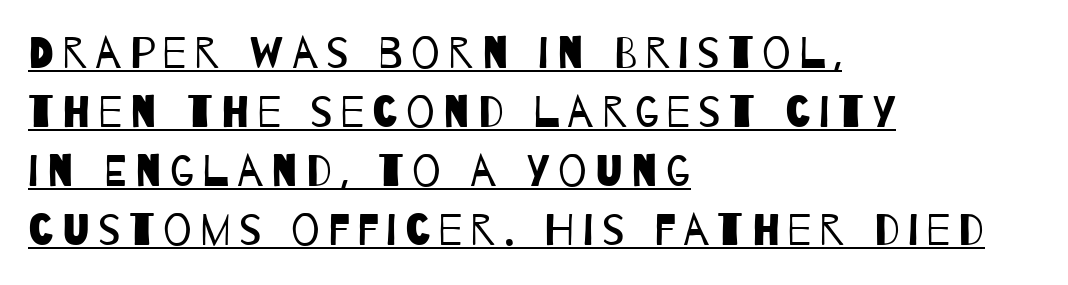
The image shows 45 px regular-weight, condensed sans-serif type; set left-aligned, normal line spacing (1.31x), underlined; low stroke contrast and a large x-height.
